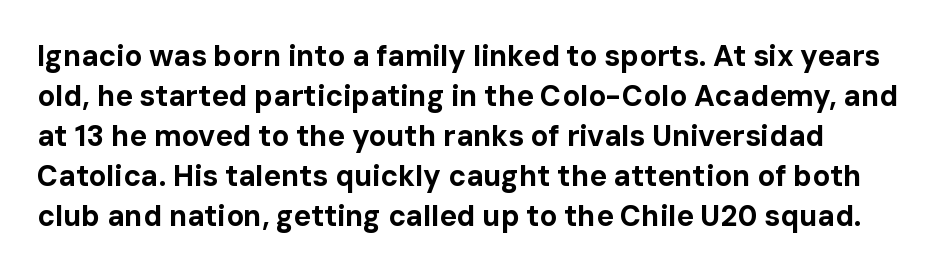
The image shows 29 px bold sans-serif type, upright; set normal line spacing (1.38x), normal letter spacing, not underlined; low stroke contrast and a medium x-height.
